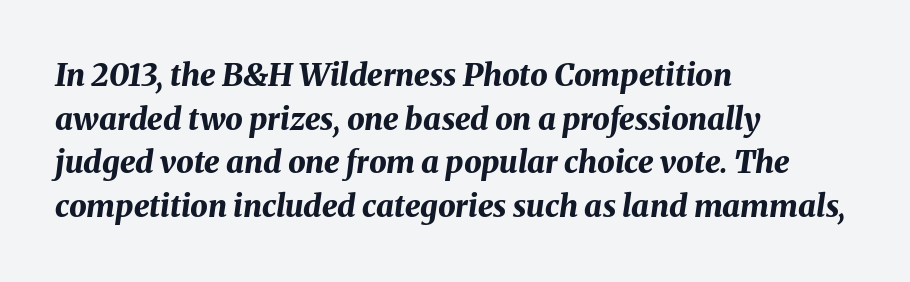
{"italic": "yes", "lean": "right", "slant_degrees": 8, "bold": "yes", "weight": "bold", "width": "normal", "stroke_contrast": "medium", "x_height": "medium", "monospaced": "no", "underline": "no", "align": "left", "line_spacing": "normal", "line_spacing_ratio": 1.41, "letter_spacing": "normal", "letter_spacing_em": 0.0, "glyph_px": 31}
